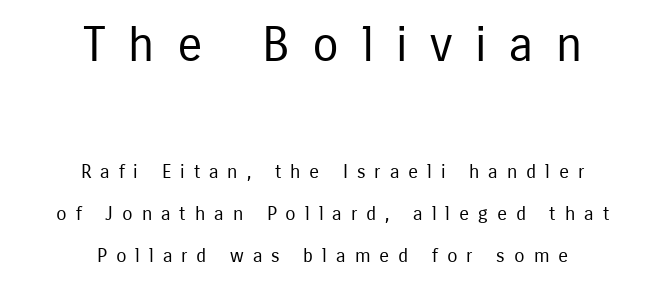
{"serif": "no", "italic": "no", "bold": "no", "weight": "regular", "width": "condensed", "stroke_contrast": "low", "x_height": "medium", "monospaced": "no", "underline": "no", "align": "center", "line_spacing": "loose", "line_spacing_ratio": 2.2, "letter_spacing": "wide", "letter_spacing_em": 0.47, "larger_block": "first", "size_ratio": 2.53, "glyph_px": 48}
